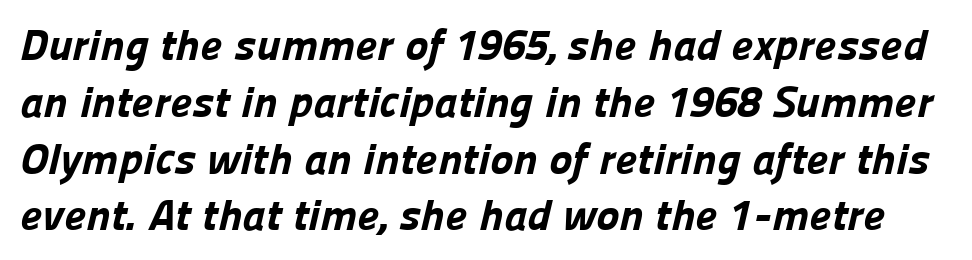
This block has exactly the height ordinary leading produces. Words appear dense and cohesive because spacing is normal. Strokes here are thick enough to call this a true bold. The letters carry no serifs — their stems end cleanly without finishing strokes. Character widths vary here, with narrow letters taking less room than wide ones.
